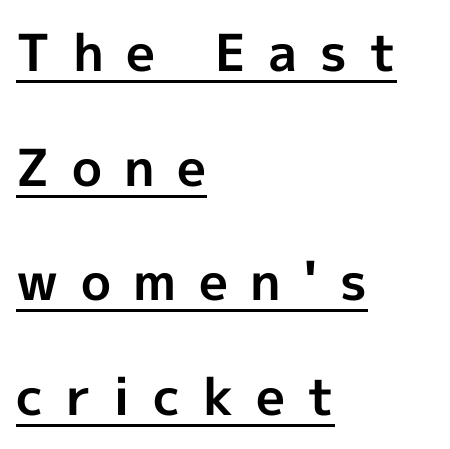
{"serif": "no", "italic": "no", "bold": "yes", "weight": "bold", "width": "normal", "x_height": "medium", "monospaced": "no", "underline": "yes", "align": "left", "line_spacing": "loose", "line_spacing_ratio": 2.25, "letter_spacing": "wide", "letter_spacing_em": 0.44, "glyph_px": 51}
